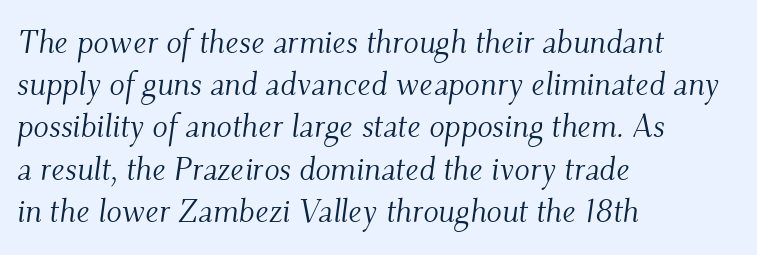
{"serif": "yes", "italic": "yes", "lean": "right", "slant_degrees": 9, "bold": "no", "weight": "light", "width": "normal", "stroke_contrast": "medium", "x_height": "small", "monospaced": "no", "underline": "no", "align": "left", "line_spacing": "normal", "line_spacing_ratio": 1.32, "letter_spacing": "normal", "letter_spacing_em": 0.0, "glyph_px": 32}
